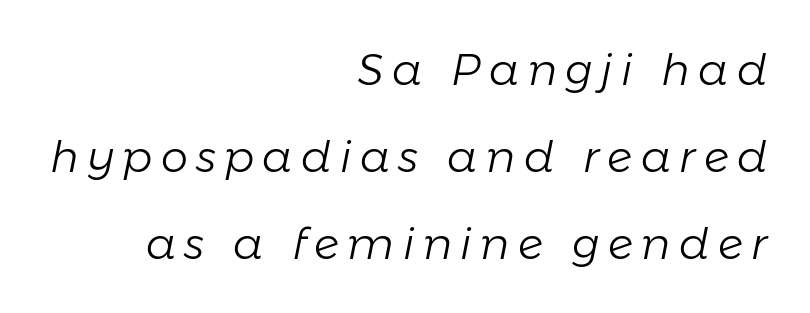
Nothing heavy about these letters — not bold at all. This sample has the flowing, uneven cadence of proportional lettering. You could fit nearly another row in the gap between these rows. Compared with ordinary roman type, these characters are visibly tilted.
